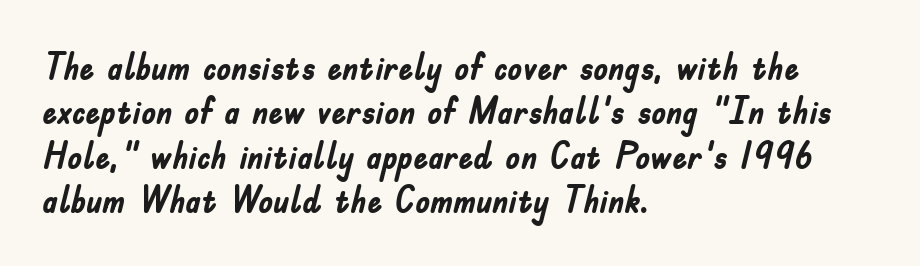
Q: Is the text bold? A: Yes.
Q: Is the text italic (slanted)? A: Yes.
Q: Is the typeface a serif or a sans-serif typeface? A: Sans-serif.
Q: Is the text underlined? A: No.
Q: How is the paragraph aligned? A: Left-aligned.
Q: Is the spacing between letters normal or unusually wide? A: Normal.
Q: Width (condensed, normal, or wide)? A: Condensed.
Q: Stroke contrast? A: Low.
Q: x-height? A: Small.
Q: Monospaced? A: No.
